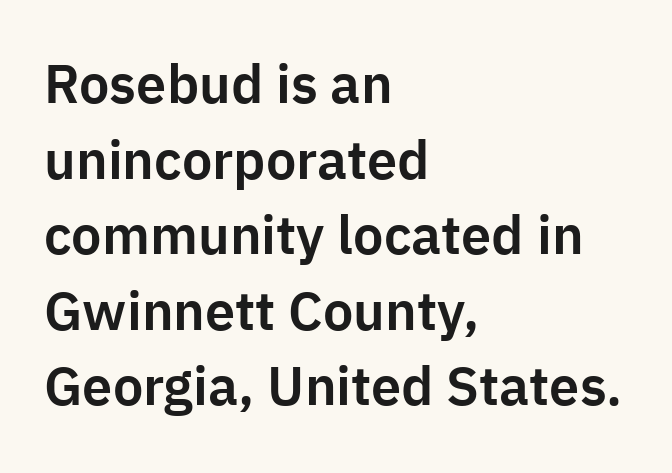
The image shows 54 px sans-serif type, upright; set left-aligned, normal line spacing (1.4x), normal letter spacing, not underlined; low stroke contrast and a medium x-height.
